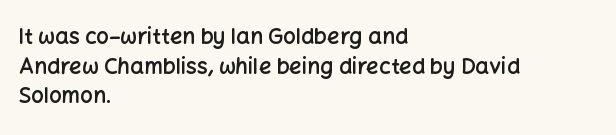
Q: Is the text bold? A: Semi-bold.
Q: Is the text italic (slanted)? A: No, it is upright.
Q: Is the text underlined? A: No.
Q: How is the paragraph aligned? A: Left-aligned.
Q: Is the spacing between letters normal or unusually wide? A: Normal.
Q: Is the spacing between lines tight, normal or loose? A: Normal.
